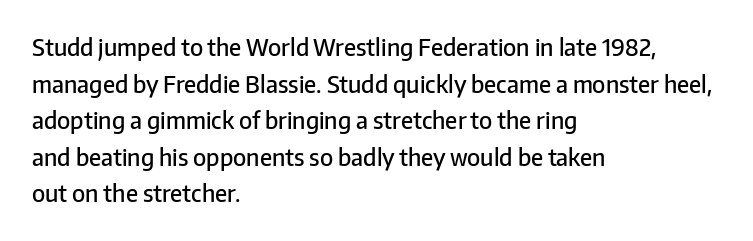
The type is set solid horizontally, with unmodified tracking. Visually the block forms a straight wall on the left and a jagged coastline on the right. Does the lettering tilt? It doesn't — this is upright. Baseline-to-baseline distance is the conventional proportion of letter height. Anything drawn beneath the words? Only blank space.
